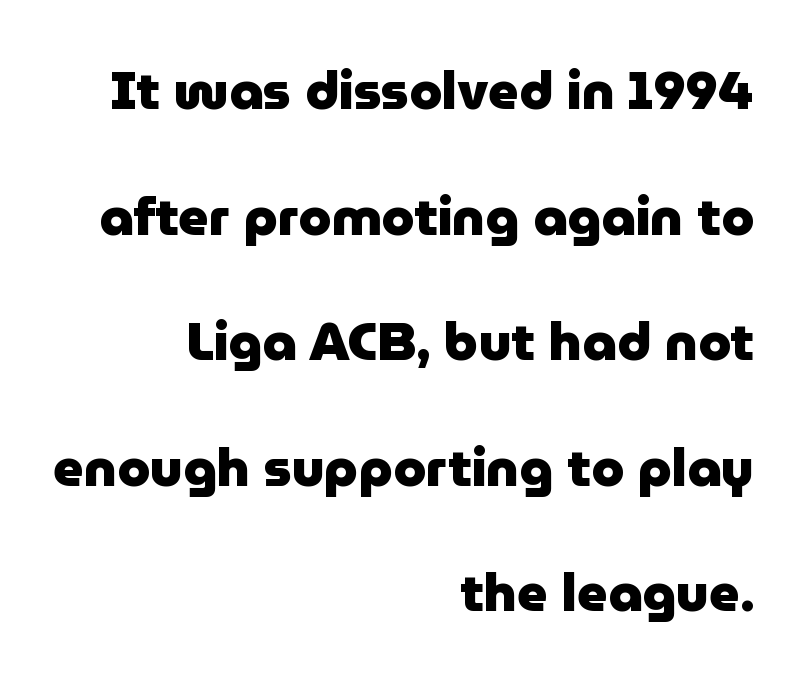
Short and long lines alike share a common ending point at right. This sample has the flowing, uneven cadence of proportional lettering. Pretty heavy lettering here — definitely bold. The font family rendered here belongs to the sans-serif group. The letters stand upright; this is a roman face.
